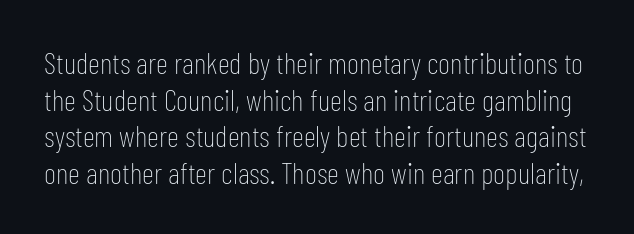
The image shows 30 px thin, condensed sans-serif type, upright; set line spacing 1.22x, normal letter spacing, not underlined; low stroke contrast and a medium x-height.
